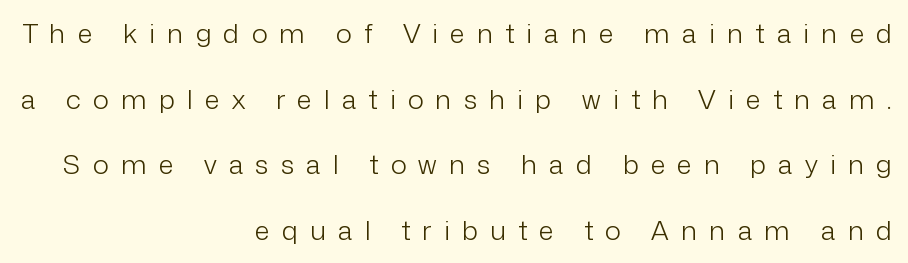
The image shows 27 px text type, upright; set right-aligned, loose line spacing (2.43x), unusually wide letter spacing (+0.45 em), not underlined.
